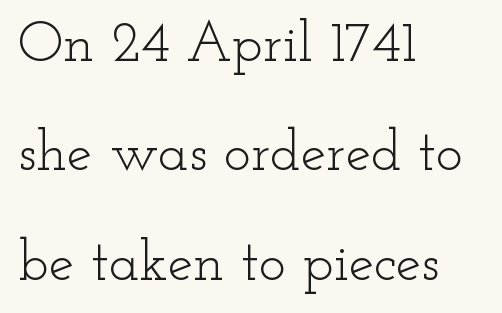
Q: Is the text bold? A: No.
Q: Is the text italic (slanted)? A: No, it is upright.
Q: Is the typeface a serif or a sans-serif typeface? A: Serif.
Q: Is the text underlined? A: No.
Q: How is the paragraph aligned? A: Left-aligned.
Q: Is the spacing between letters normal or unusually wide? A: Normal.
Q: Is the spacing between lines tight, normal or loose? A: Loose.
Q: Width (condensed, normal, or wide)? A: Wide.
Q: Stroke contrast? A: Low.
Q: x-height? A: Small.
Q: Monospaced? A: No.
